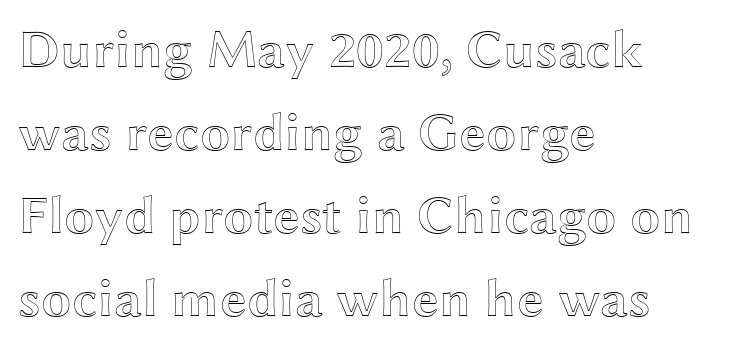
The image shows 54 px wide type, upright; set left-aligned, normal line spacing (1.54x), normal letter spacing, not underlined; a medium x-height.
